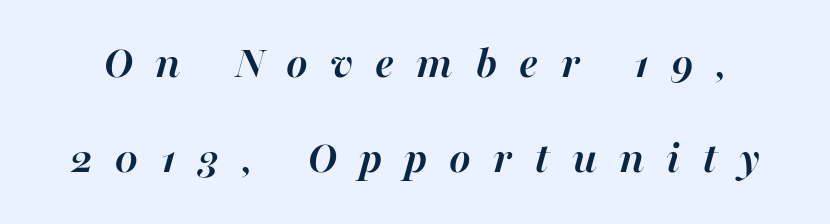
One glance says open: line gaps are wider than usual. You could only call the tracking loose — the letters float apart. The passage shown is emphatically bold. Compared with ordinary roman type, these characters are visibly tilted.
